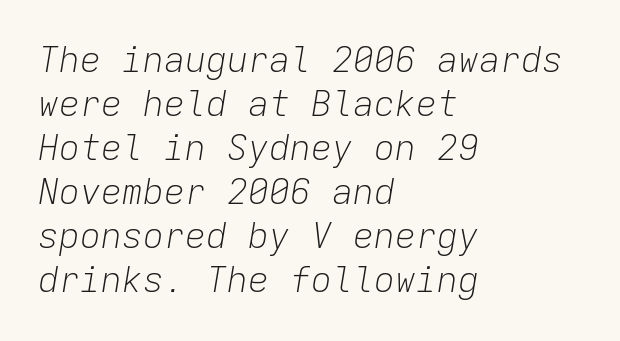
The rendering anchors every line to the left-hand side. A normal amount of white space separates one row of letters from the next. Between one letter and the next there's only the usual sliver of space. The face used here is monospaced, like something from a code editor.
